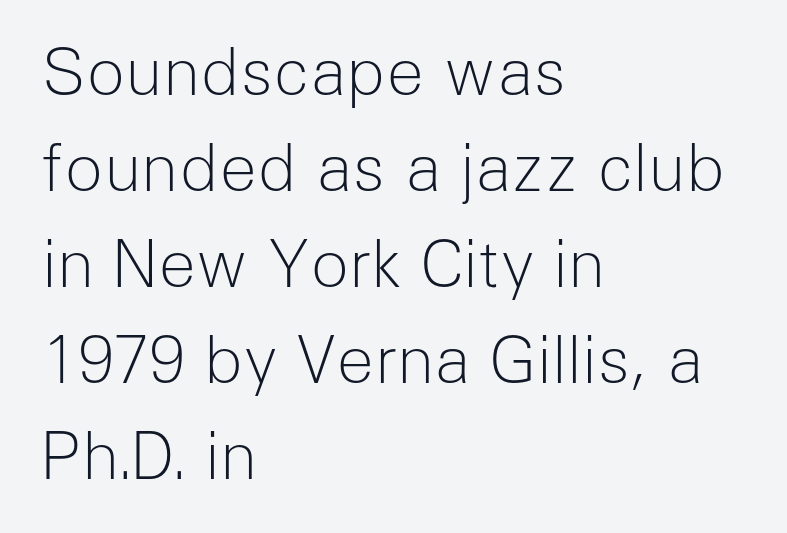
The passage shown is typed in a proportional face where columns would drift. The ragged edge is on the right, which tells us the setting is flush left. Glyph-to-glyph distance matches everyday printed text. Font category for this specimen: sans-serif. Notice how descenders clear the ascenders below comfortably — that's standard leading. Compared with a typical body face, this is equally light or lighter still.
